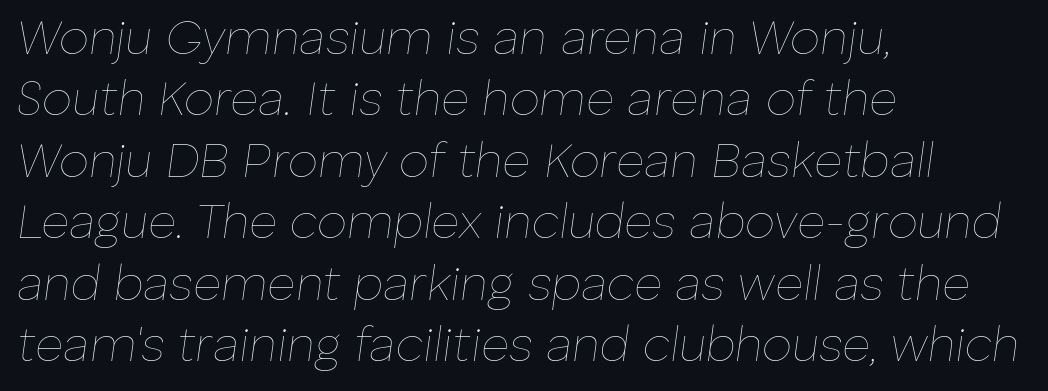
Q: Is the text bold? A: No.
Q: Is the text italic (slanted)? A: Yes, it leans right by about 8 degrees.
Q: Is the text underlined? A: No.
Q: How is the paragraph aligned? A: Left-aligned.
Q: Is the spacing between letters normal or unusually wide? A: Normal.
Q: Is the spacing between lines tight, normal or loose? A: Normal.
Q: Width (condensed, normal, or wide)? A: Normal.
Q: Stroke contrast? A: Low.
Q: x-height? A: Medium.
Q: Monospaced? A: No.
